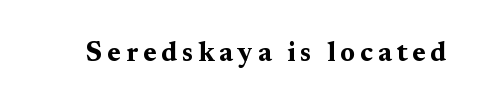
The image shows 27 px bold type, upright; set not underlined.
